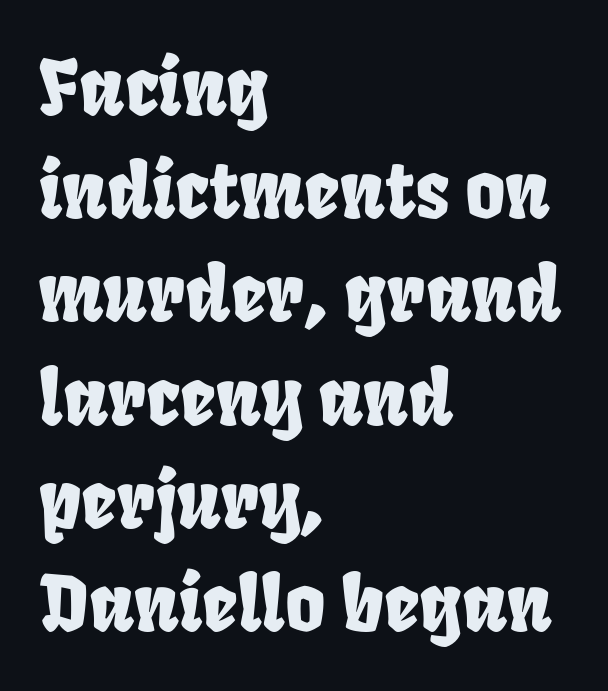
Q: Is the typeface a serif or a sans-serif typeface? A: Sans-serif.
Q: Is the text underlined? A: No.
Q: How is the paragraph aligned? A: Left-aligned.
Q: Is the spacing between letters normal or unusually wide? A: Normal.
Q: Is the spacing between lines tight, normal or loose? A: Normal.
Q: Width (condensed, normal, or wide)? A: Condensed.
Q: Stroke contrast? A: Low.
Q: x-height? A: Large.
Q: Monospaced? A: No.
